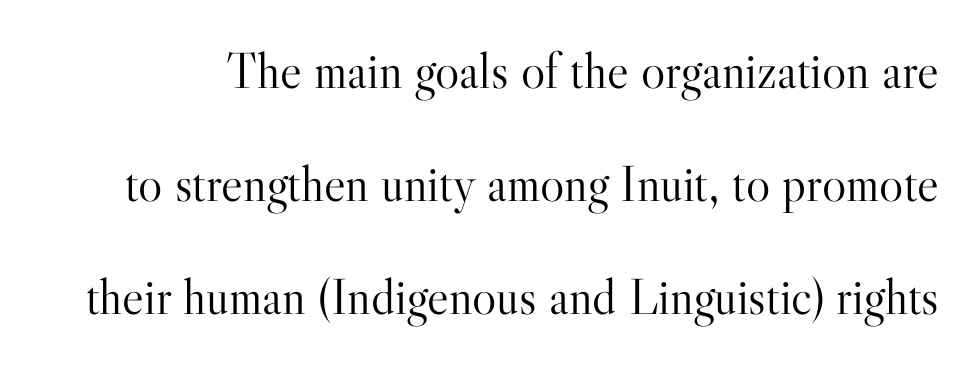
Q: Is the text bold? A: No.
Q: Is the text italic (slanted)? A: No, it is upright.
Q: Is the typeface a serif or a sans-serif typeface? A: Serif.
Q: Is the text underlined? A: No.
Q: Is the spacing between letters normal or unusually wide? A: Normal.
Q: Is the spacing between lines tight, normal or loose? A: Loose.
Q: Width (condensed, normal, or wide)? A: Normal.
Q: Stroke contrast? A: High.
Q: x-height? A: Small.
Q: Monospaced? A: No.
